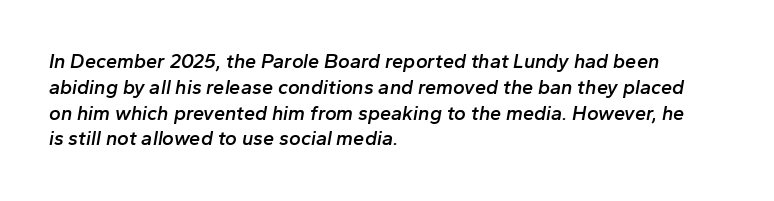
Q: Is the text bold? A: Semi-bold.
Q: Is the text italic (slanted)? A: Yes, it leans right by about 10 degrees.
Q: Is the text underlined? A: No.
Q: How is the paragraph aligned? A: Left-aligned.
Q: Is the spacing between letters normal or unusually wide? A: Normal.
Q: Is the spacing between lines tight, normal or loose? A: Normal.
